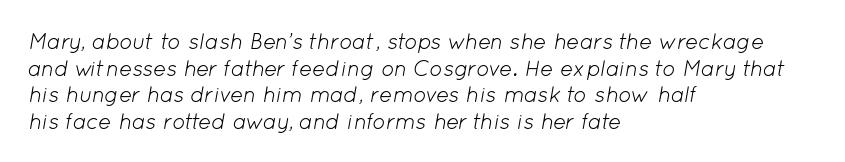
No extra tracking has been applied to these lines. A quiet, ordinary-to-light weight characterises the typeface. Bare-footed words on every line. Leftover space on each line is placed entirely after the last word. If you drew a line through each stem, it would be angled.
